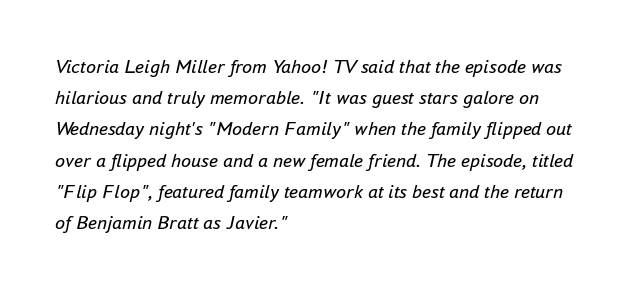
The image shows 20 px text type, italic (leaning right); set left-aligned, normal line spacing (1.56x), normal letter spacing, not underlined.
